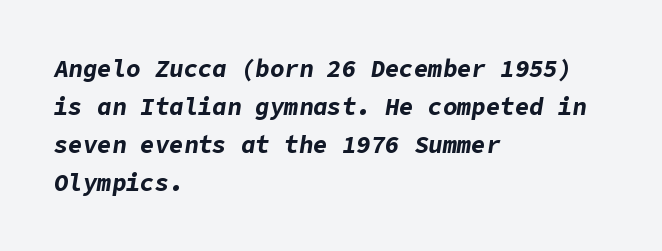
The image shows 24 px bold type, italic (leaning right); set left-aligned, normal line spacing (1.58x), normal letter spacing, not underlined.
